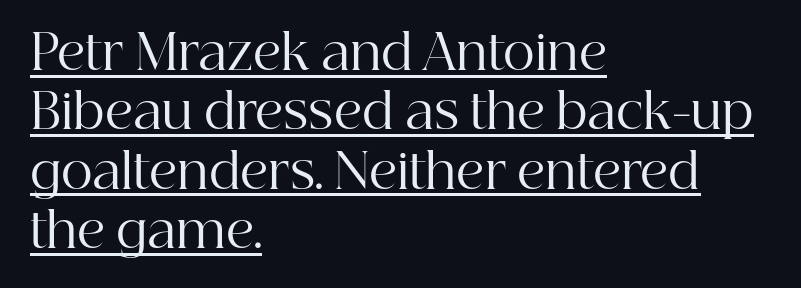
A baseline rule has been typeset under these characters. Visually the block forms a straight wall on the left and a jagged coastline on the right. The axis of the letterforms is exactly vertical. This sample uses a serif face.
